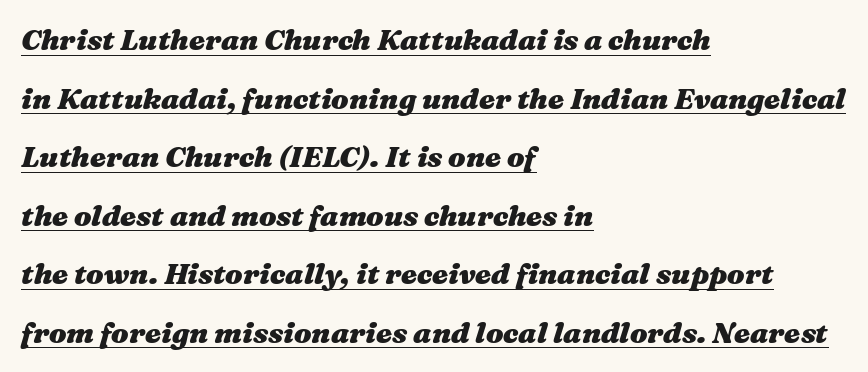
{"italic": "yes", "lean": "right", "slant_degrees": 16, "bold": "yes", "weight": "heavy", "width": "wide", "stroke_contrast": "medium", "x_height": "medium", "monospaced": "no", "underline": "yes", "align": "left", "line_spacing": "loose", "line_spacing_ratio": 2.02, "letter_spacing": "normal", "letter_spacing_em": 0.0, "glyph_px": 29}
